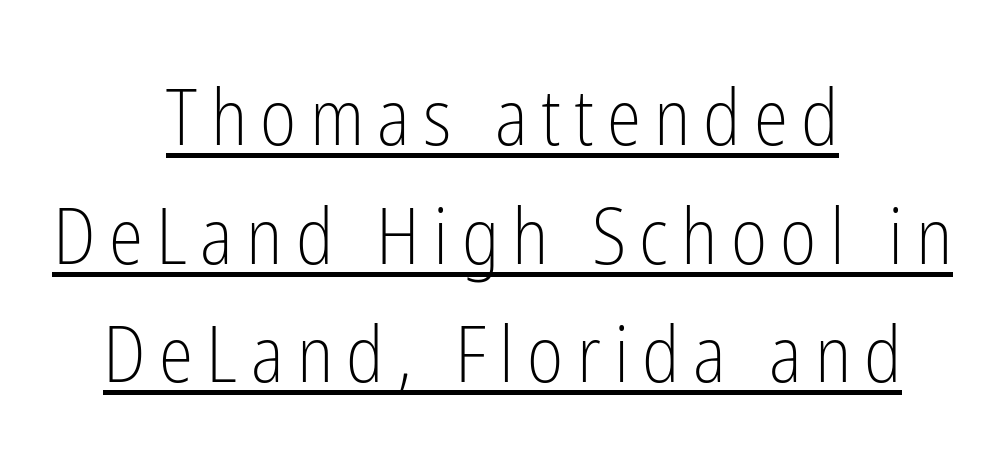
Think of a printed novel: that variable character pitch is what you see here. Stem width sits at or under what a default text font uses. Tall strokes in this sample are plumb rather than angled. Horizontal bands of white between lines are of average thickness. Does a line run under the words? Yes, clearly.
